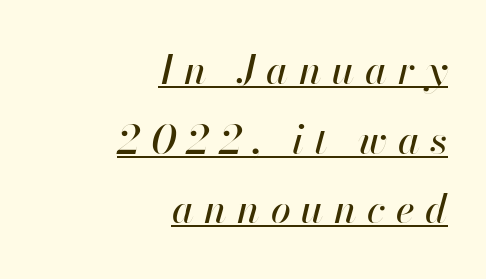
Q: Is the text italic (slanted)? A: Yes, it leans right by about 13 degrees.
Q: Is the text underlined? A: Yes.
Q: How is the paragraph aligned? A: Right-aligned.
Q: Is the spacing between letters normal or unusually wide? A: Unusually wide.
Q: Width (condensed, normal, or wide)? A: Normal.
Q: Stroke contrast? A: High.
Q: x-height? A: Small.
Q: Monospaced? A: No.
